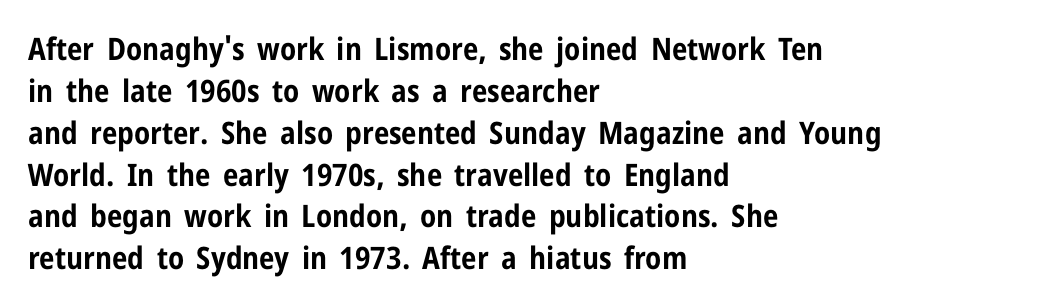
Is the block centered? No — it sits flush against the left margin. Here the designer chose a conventional face with non-uniform glyph widths. Typographically, this falls in the sans-serif category. Anything drawn beneath the words? Only blank space.
